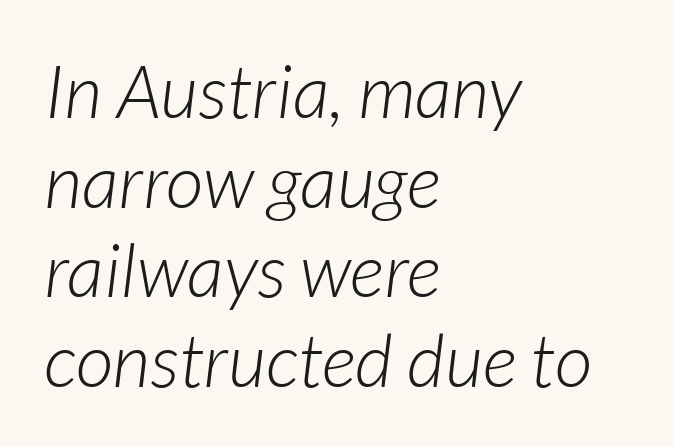
The image shows 74 px light type, italic (leaning right); set left-aligned, line spacing 1.21x, normal letter spacing, not underlined; low stroke contrast and a medium x-height.
